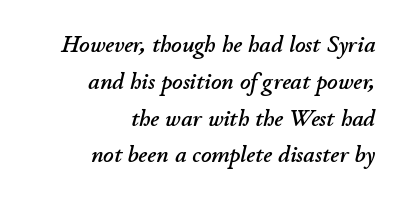
The image shows 23 px text type, italic (leaning right); set right-aligned, normal line spacing (1.6x), normal letter spacing, not underlined.
